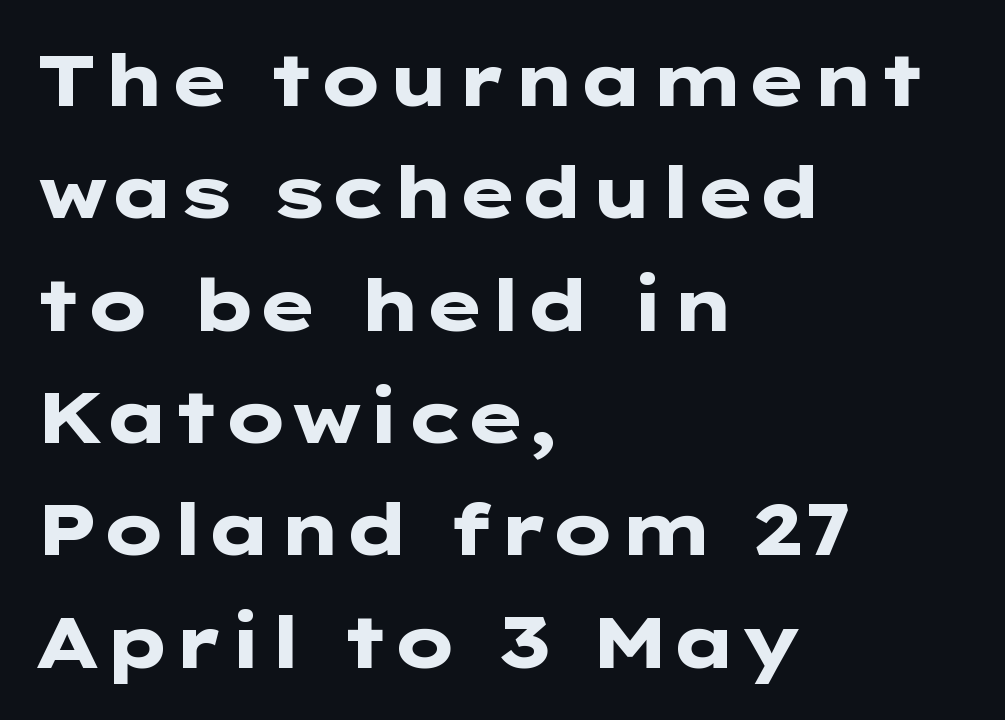
The image shows 72 px heavy, wide sans-serif type, upright; set left-aligned, normal line spacing (1.56x), normal letter spacing, not underlined; low stroke contrast and a medium x-height.
